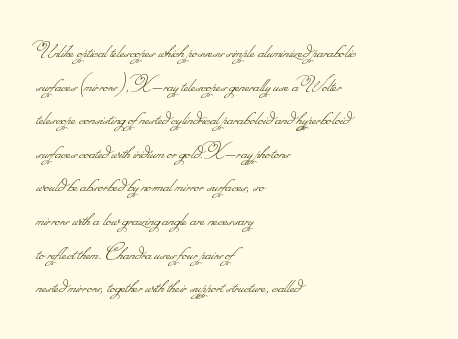
The image shows 24 px text type; set left-aligned, normal line spacing (1.4x), normal letter spacing, not underlined.
